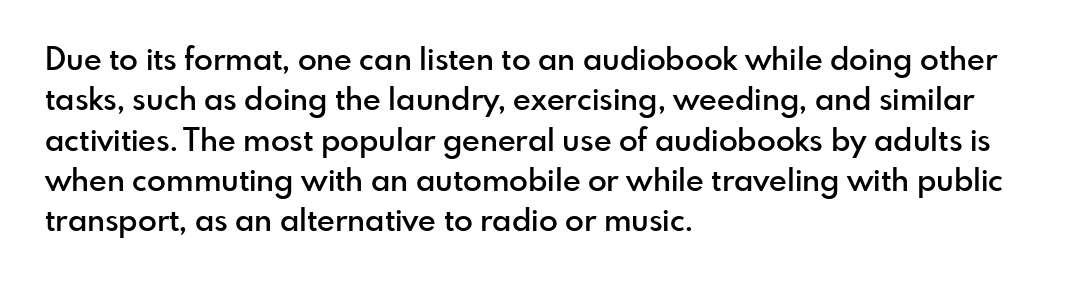
{"serif": "no", "italic": "no", "bold": "semi", "weight": "semibold", "width": "normal", "x_height": "small", "monospaced": "no", "underline": "no", "align": "left", "line_spacing": "normal", "line_spacing_ratio": 1.3, "letter_spacing": "normal", "letter_spacing_em": 0.0, "glyph_px": 31}
